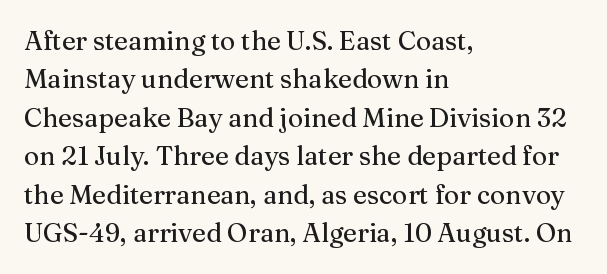
{"italic": "no", "underline": "no", "align": "left", "line_spacing": "normal", "line_spacing_ratio": 1.48, "letter_spacing": "normal", "letter_spacing_em": 0.0, "glyph_px": 26}
